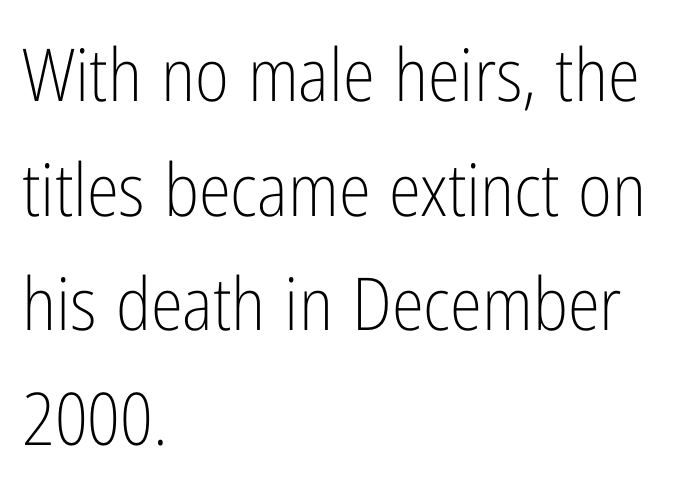
The image shows 73 px light, condensed sans-serif type, upright; set left-aligned, normal line spacing (1.57x), normal letter spacing, not underlined; low stroke contrast and a medium x-height.
